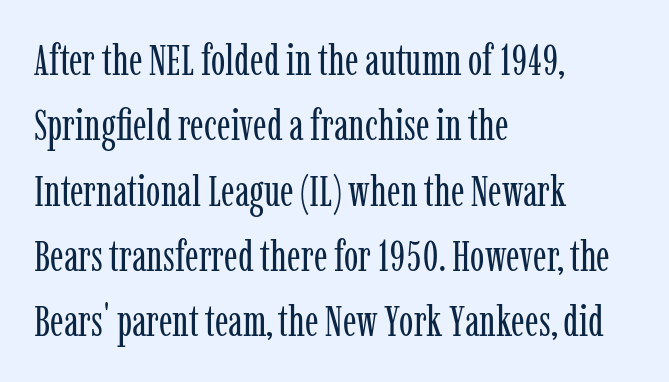
{"serif": "yes", "italic": "no", "bold": "no", "weight": "regular", "width": "condensed", "stroke_contrast": "low", "x_height": "medium", "monospaced": "no", "underline": "no", "align": "left", "line_spacing": "normal", "line_spacing_ratio": 1.52, "letter_spacing": "normal", "letter_spacing_em": 0.0, "glyph_px": 43}
